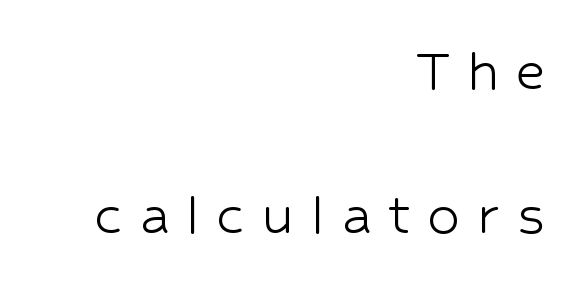
The image shows 65 px light sans-serif type, upright; set right-aligned, loose line spacing (2.21x), unusually wide letter spacing (+0.26 em), not underlined; low stroke contrast and a medium x-height.
